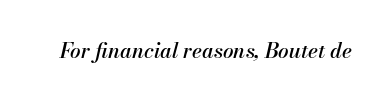
A typesetter would mark this as italic. The letterforms sit shoulder to shoulder at normal distance. Quick note: underline off.
